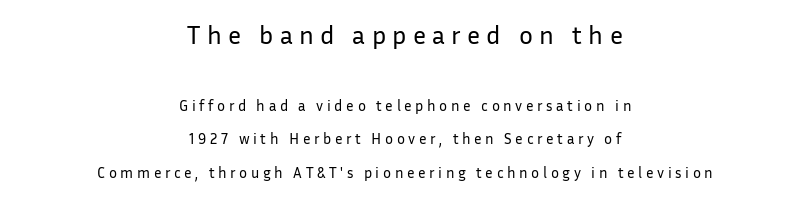
Q: Is the text bold? A: No.
Q: Is the text italic (slanted)? A: No, it is upright.
Q: Is the text underlined? A: No.
Q: How is the paragraph aligned? A: Centered.
Q: Is the spacing between letters normal or unusually wide? A: Unusually wide.
Q: Is the spacing between lines tight, normal or loose? A: Loose.
Q: Which block of text is set in a larger size, the first (top) or the second (bottom)? A: The first (top) one.
